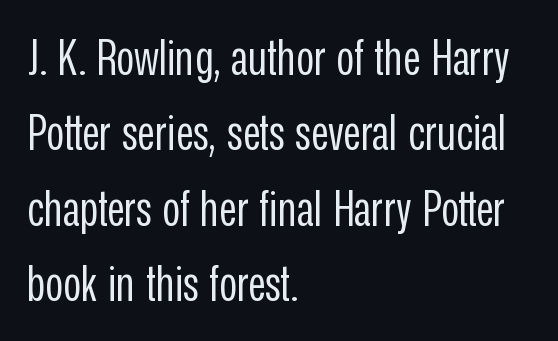
Q: Is the text bold? A: No.
Q: Is the text italic (slanted)? A: No, it is upright.
Q: Is the typeface a serif or a sans-serif typeface? A: Sans-serif.
Q: Is the text underlined? A: No.
Q: How is the paragraph aligned? A: Left-aligned.
Q: Is the spacing between letters normal or unusually wide? A: Normal.
Q: Is the spacing between lines tight, normal or loose? A: Normal.
Q: Width (condensed, normal, or wide)? A: Condensed.
Q: Stroke contrast? A: Low.
Q: x-height? A: Medium.
Q: Monospaced? A: No.
